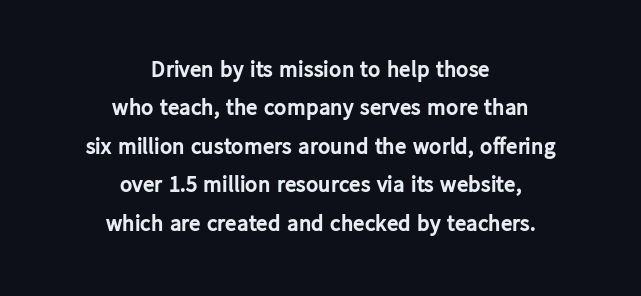
Q: Is the text bold? A: Yes.
Q: Is the text italic (slanted)? A: No, it is upright.
Q: Is the text underlined? A: No.
Q: How is the paragraph aligned? A: Centered.
Q: Is the spacing between letters normal or unusually wide? A: Normal.
Q: Is the spacing between lines tight, normal or loose? A: Normal.
